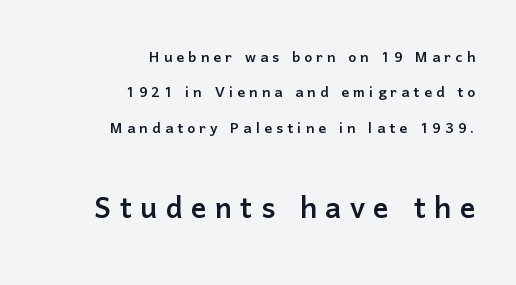
{"serif": "no", "italic": "no", "width": "normal", "stroke_contrast": "low", "x_height": "medium", "monospaced": "no", "underline": "no", "align": "right", "line_spacing_ratio": 1.86, "letter_spacing": "wide", "letter_spacing_em": 0.22, "larger_block": "second", "size_ratio": 2.0, "glyph_px": 38}
